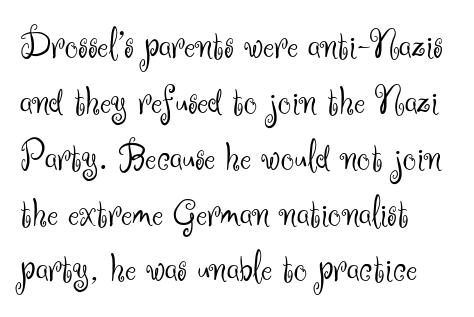
Q: Is the text bold? A: No.
Q: Is the text italic (slanted)? A: No, it is upright.
Q: Is the typeface a serif or a sans-serif typeface? A: Sans-serif.
Q: Is the text underlined? A: No.
Q: How is the paragraph aligned? A: Left-aligned.
Q: Is the spacing between letters normal or unusually wide? A: Normal.
Q: Is the spacing between lines tight, normal or loose? A: Normal.
Q: Width (condensed, normal, or wide)? A: Normal.
Q: Stroke contrast? A: Medium.
Q: x-height? A: Small.
Q: Monospaced? A: No.
